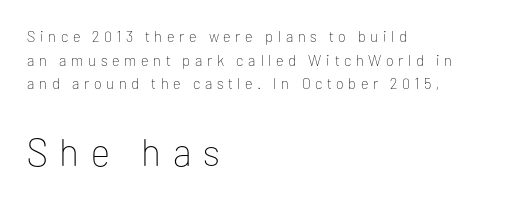
The image shows 38 px thin sans-serif type, upright; set left-aligned, normal line spacing (1.58x), unusually wide letter spacing (+0.31 em), not underlined; the second (bottom) block is 2.53x larger; low stroke contrast and a medium x-height.
